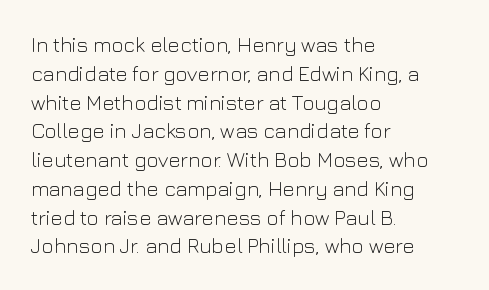
{"italic": "no", "bold": "no", "underline": "no", "align": "left", "line_spacing": "normal", "line_spacing_ratio": 1.37, "letter_spacing": "normal", "letter_spacing_em": 0.0, "glyph_px": 21}
